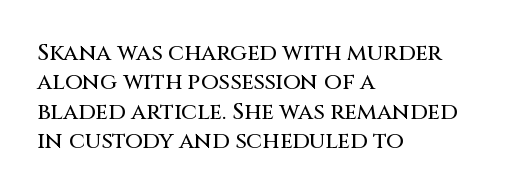
The image shows 23 px text type, upright; set left-aligned, normal line spacing (1.28x), normal letter spacing, not underlined.
